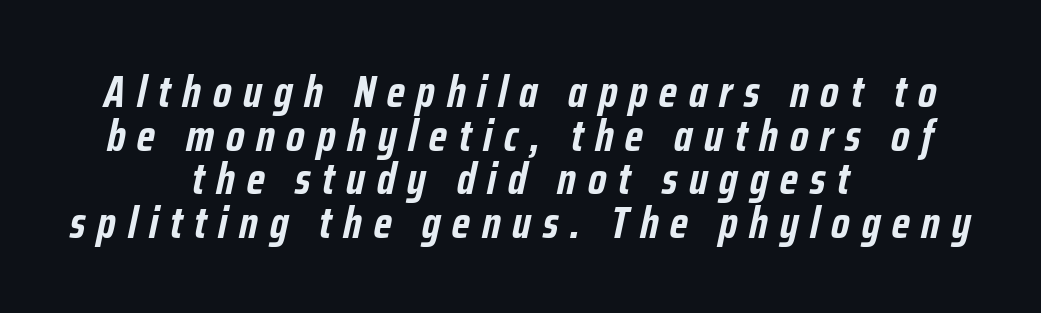
Q: Is the text bold? A: Yes.
Q: Is the text italic (slanted)? A: Yes, it leans right by about 12 degrees.
Q: Is the text underlined? A: No.
Q: How is the paragraph aligned? A: Centered.
Q: Is the spacing between letters normal or unusually wide? A: Unusually wide.
Q: Is the spacing between lines tight, normal or loose? A: Tight.
Q: Width (condensed, normal, or wide)? A: Condensed.
Q: Stroke contrast? A: Low.
Q: x-height? A: Medium.
Q: Monospaced? A: No.
